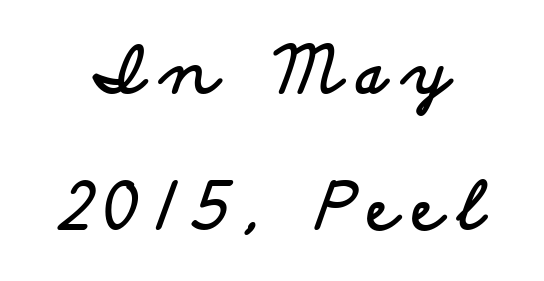
Q: Is the text bold? A: Yes.
Q: Is the text italic (slanted)? A: Yes.
Q: Is the typeface a serif or a sans-serif typeface? A: Sans-serif.
Q: Is the text underlined? A: No.
Q: Is the spacing between letters normal or unusually wide? A: Unusually wide.
Q: Is the spacing between lines tight, normal or loose? A: Loose.
Q: Width (condensed, normal, or wide)? A: Wide.
Q: Stroke contrast? A: Low.
Q: x-height? A: Small.
Q: Monospaced? A: No.
